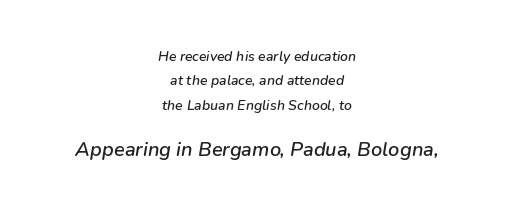
A student would notice the bottom passage is typeset larger than what precedes it. Looking at the ascenders, they clearly lean. Rule under the text: the space is simply empty. The face used here is rendered with its standard letterfit. A centered setting, common on invitations and titles, is used for this passage.
